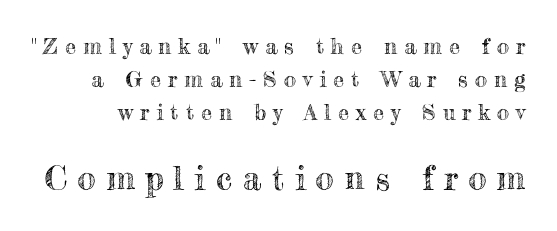
The image shows 33 px text type, upright; set normal line spacing (1.49x), unusually wide letter spacing (+0.32 em), not underlined; the second (bottom) block is 1.5x larger; a small x-height.
